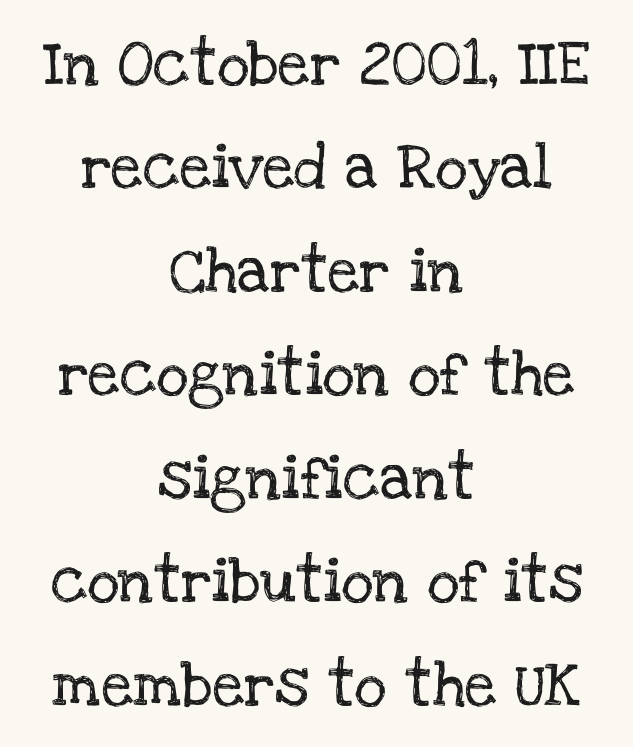
{"serif": "yes", "italic": "no", "width": "normal", "stroke_contrast": "low", "x_height": "large", "monospaced": "no", "underline": "no", "align": "center", "line_spacing": "loose", "line_spacing_ratio": 2.3, "letter_spacing": "normal", "letter_spacing_em": 0.0, "glyph_px": 45}
